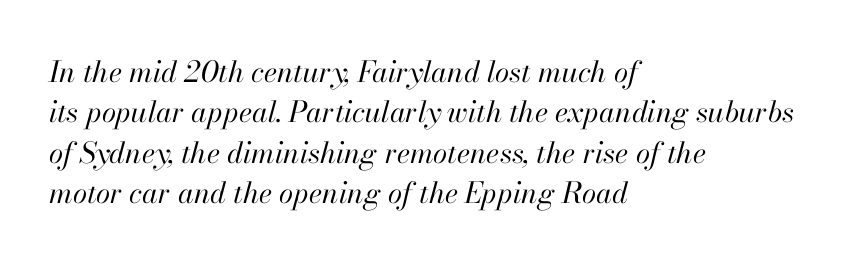
{"italic": "yes", "lean": "right", "slant_degrees": 13, "bold": "no", "weight": "regular", "width": "normal", "stroke_contrast": "high", "x_height": "small", "monospaced": "no", "underline": "no", "align": "left", "line_spacing": "normal", "line_spacing_ratio": 1.39, "letter_spacing": "normal", "letter_spacing_em": 0.0, "glyph_px": 29}
